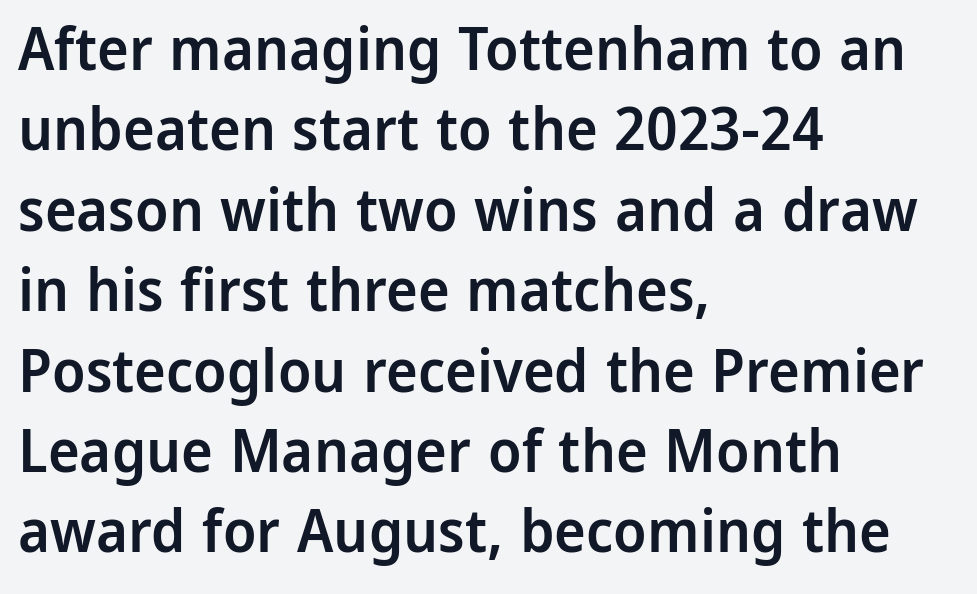
Does the leading feel generous? No, just average. Lines of text with bare space underneath. Proportional: the letters do not fall into vertical columns. This sample uses plain, unmodified letter spacing. Nope, not italic — everything's standing straight. The characters display no serif detailing; their extremities are plain.
